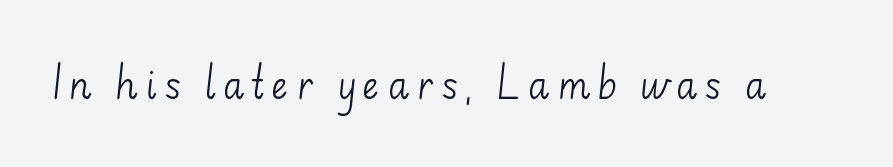
{"serif": "no", "bold": "no", "weight": "light", "width": "normal", "stroke_contrast": "low", "x_height": "small", "monospaced": "no", "underline": "no", "letter_spacing": "wide", "letter_spacing_em": 0.2, "glyph_px": 36}
